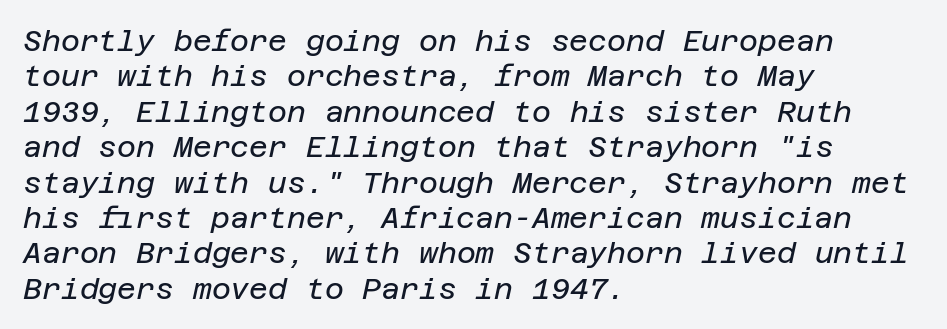
The compositor pushed each line to the left boundary. The space directly below the letters is spotless. Weight class: somewhere from thin through regular. Between one letter and the next there's only the usual sliver of space. Rendered with sloped, italic letterforms.
